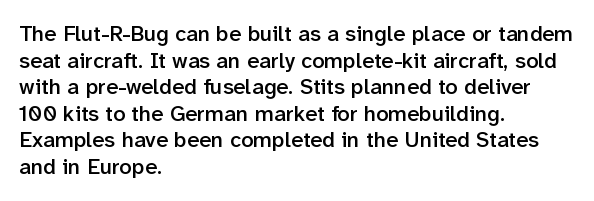
{"italic": "no", "bold": "semi", "underline": "no", "align": "left", "line_spacing_ratio": 1.21, "letter_spacing": "normal", "letter_spacing_em": 0.0, "glyph_px": 22}
